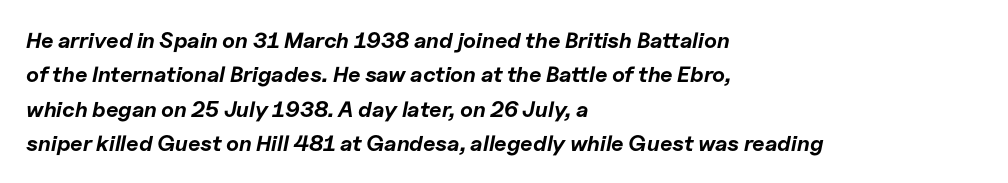
Q: Is the text bold? A: Yes.
Q: Is the text italic (slanted)? A: Yes, it leans right by about 11 degrees.
Q: Is the text underlined? A: No.
Q: How is the paragraph aligned? A: Left-aligned.
Q: Is the spacing between letters normal or unusually wide? A: Normal.
Q: Is the spacing between lines tight, normal or loose? A: Normal.
